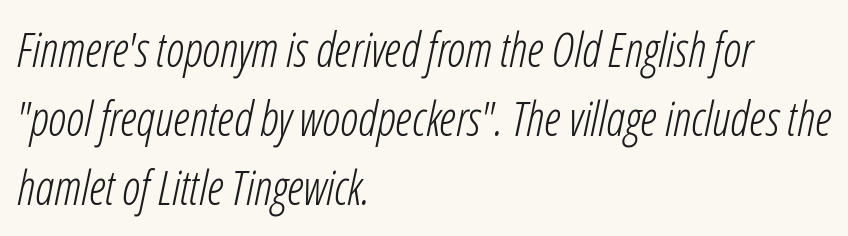
Designer's note — italics engaged. You could not count columns in this text — the font is proportionally spaced. Interline gaps are of average width in this sample. Left-aligned paragraph, ragged on the right. No extra tracking has been applied to these lines.
